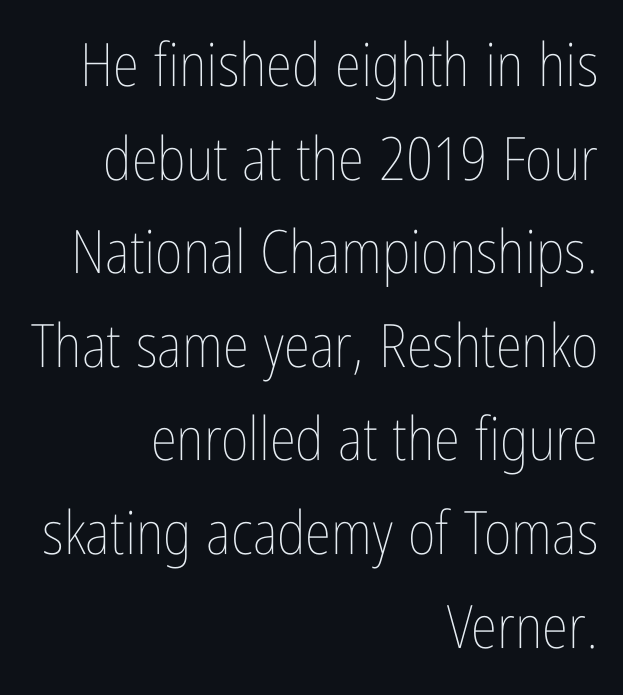
Q: Is the text bold? A: No.
Q: Is the text italic (slanted)? A: No, it is upright.
Q: Is the text underlined? A: No.
Q: How is the paragraph aligned? A: Right-aligned.
Q: Is the spacing between letters normal or unusually wide? A: Normal.
Q: Is the spacing between lines tight, normal or loose? A: Normal.
Q: Width (condensed, normal, or wide)? A: Condensed.
Q: Stroke contrast? A: Low.
Q: x-height? A: Medium.
Q: Monospaced? A: No.
